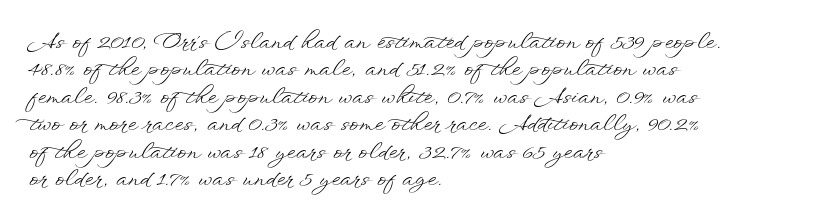
Q: Is the text bold? A: No.
Q: Is the text italic (slanted)? A: Yes.
Q: Is the text underlined? A: No.
Q: How is the paragraph aligned? A: Left-aligned.
Q: Is the spacing between letters normal or unusually wide? A: Normal.
Q: Is the spacing between lines tight, normal or loose? A: Normal.
